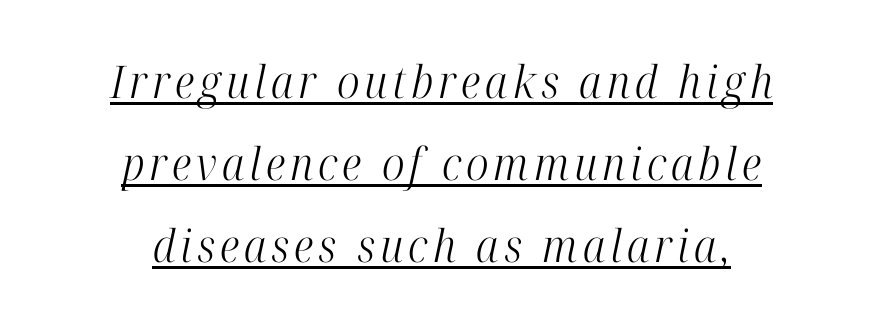
{"serif": "yes", "italic": "yes", "lean": "right", "slant_degrees": 12, "bold": "no", "weight": "light", "width": "condensed", "stroke_contrast": "high", "x_height": "medium", "monospaced": "no", "underline": "yes", "align": "center", "line_spacing_ratio": 1.82, "glyph_px": 45}
